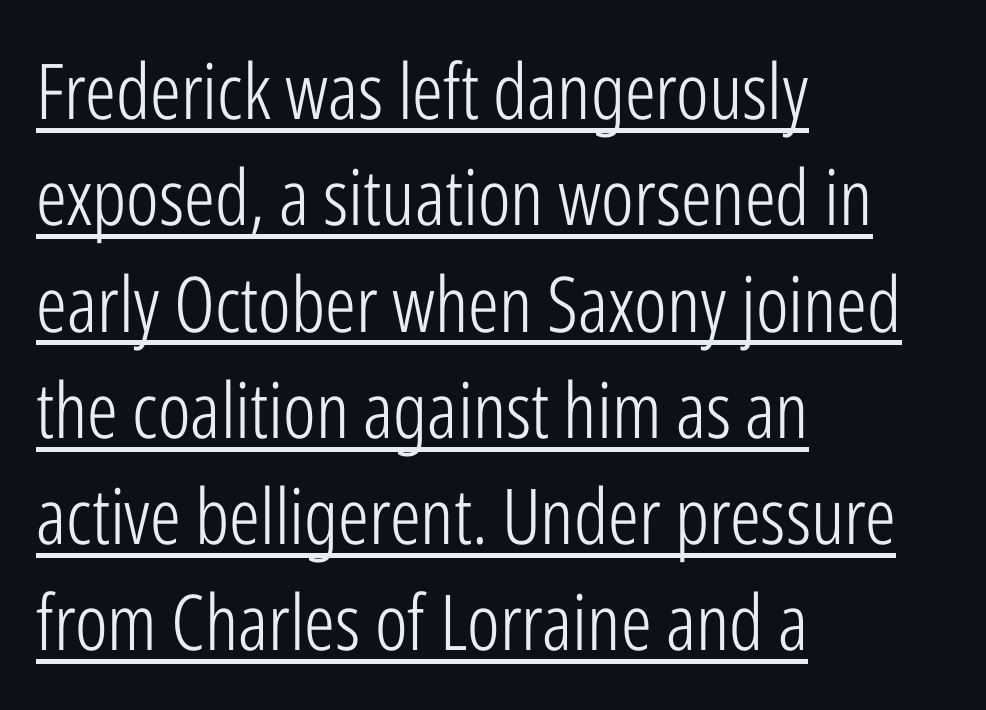
{"serif": "no", "italic": "no", "bold": "no", "weight": "light", "width": "condensed", "stroke_contrast": "low", "x_height": "medium", "monospaced": "no", "underline": "yes", "align": "left", "line_spacing": "normal", "line_spacing_ratio": 1.38, "letter_spacing": "normal", "letter_spacing_em": 0.0, "glyph_px": 77}
